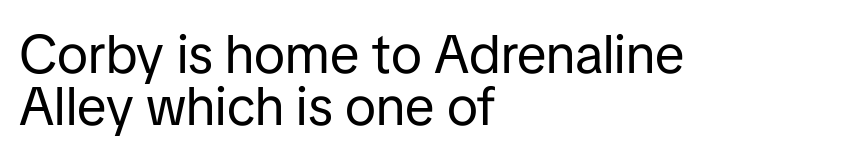
{"serif": "no", "italic": "no", "bold": "no", "weight": "regular", "width": "normal", "stroke_contrast": "low", "x_height": "medium", "monospaced": "no", "underline": "no", "align": "left", "line_spacing": "tight", "line_spacing_ratio": 0.96, "letter_spacing": "normal", "letter_spacing_em": 0.0, "glyph_px": 54}
